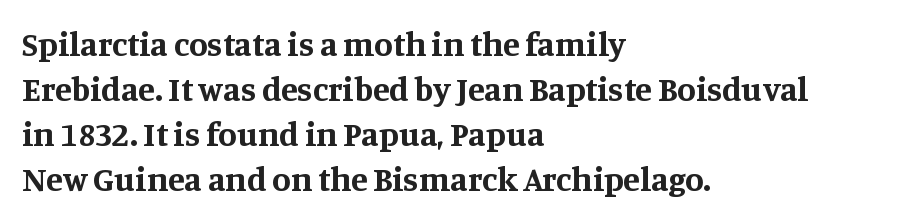
This sample uses an upright cut, with every glyph sitting square on the baseline. Beneath every word, the page is bare. The letters are bold, with thick, heavy strokes. Spacing verdict: proportional, widths tailored to each character. The rows are spaced the way most documents space them. Is the block centered? No — it sits flush against the left margin.
